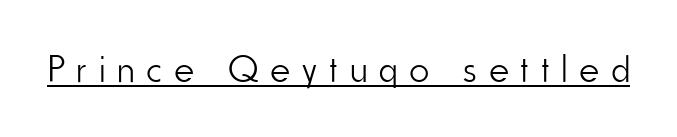
{"serif": "no", "italic": "no", "bold": "no", "weight": "light", "width": "condensed", "stroke_contrast": "low", "x_height": "small", "monospaced": "no", "underline": "yes", "letter_spacing": "wide", "letter_spacing_em": 0.32, "glyph_px": 38}
